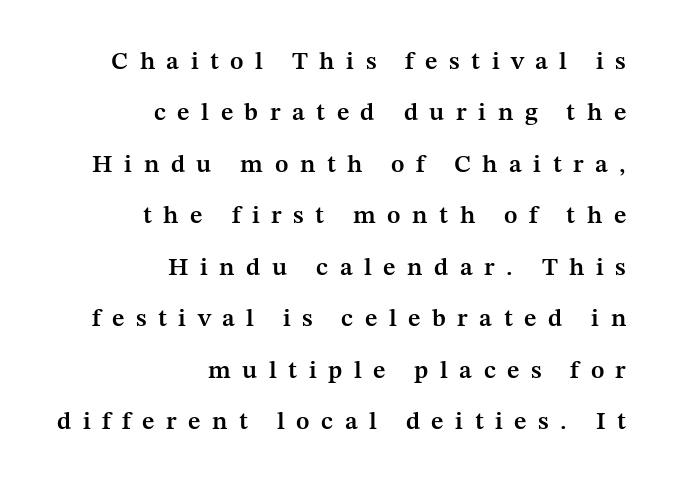
The image shows 25 px text type, upright; set right-aligned, loose line spacing (2.06x), unusually wide letter spacing (+0.46 em), not underlined.
